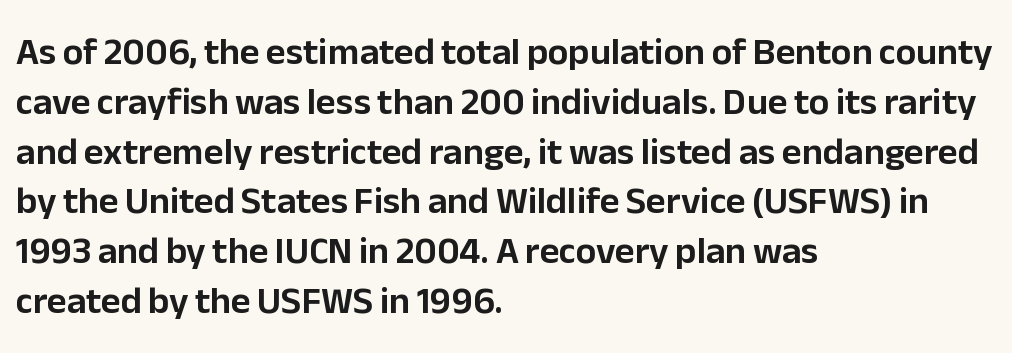
Rendered with straight, roman letterforms. Anything drawn beneath the words? Only blank space. Honestly, the row spacing looks completely unremarkable. A sans-serif font was chosen for this passage.
